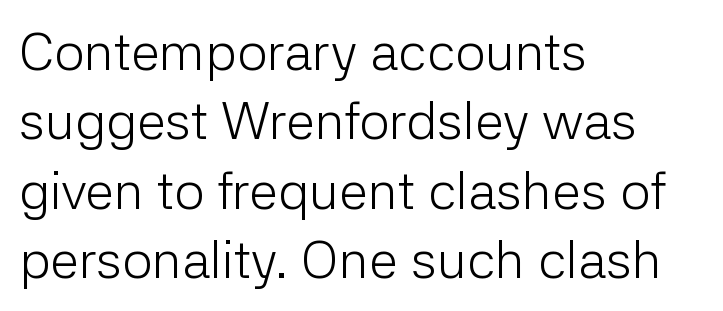
The image shows 53 px light sans-serif type, upright; set left-aligned, normal line spacing (1.31x), normal letter spacing, not underlined; low stroke contrast and a medium x-height.
